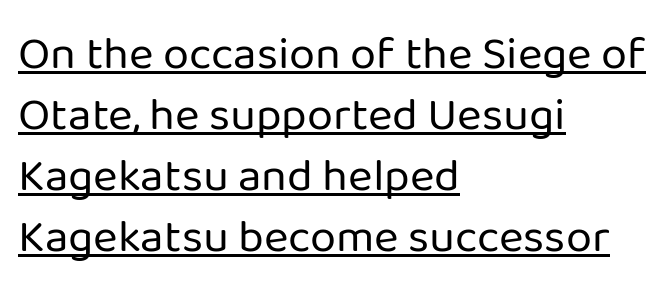
{"serif": "no", "italic": "no", "bold": "no", "weight": "regular", "width": "normal", "stroke_contrast": "low", "x_height": "medium", "monospaced": "no", "underline": "yes", "align": "left", "line_spacing": "normal", "line_spacing_ratio": 1.3, "letter_spacing": "normal", "letter_spacing_em": 0.0, "glyph_px": 47}
